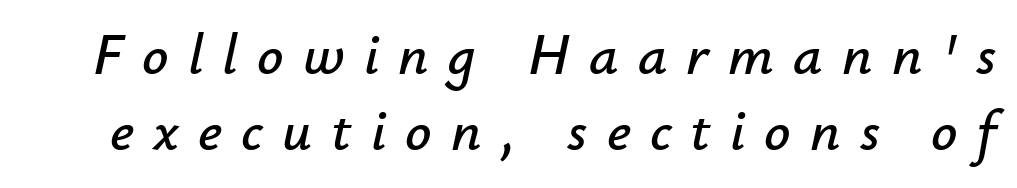
Q: Is the text italic (slanted)? A: Yes, it leans right by about 12 degrees.
Q: Is the text underlined? A: No.
Q: Is the spacing between letters normal or unusually wide? A: Unusually wide.
Q: Is the spacing between lines tight, normal or loose? A: Normal.
Q: Width (condensed, normal, or wide)? A: Normal.
Q: Stroke contrast? A: Low.
Q: x-height? A: Small.
Q: Monospaced? A: No.
